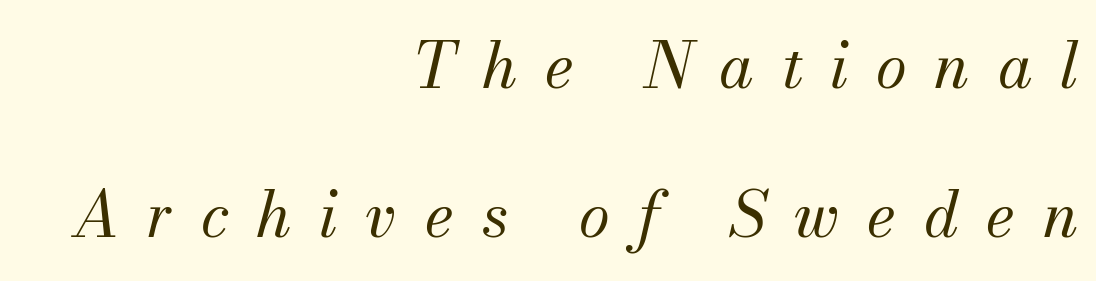
Q: Is the text bold? A: No.
Q: Is the text italic (slanted)? A: Yes, it leans right by about 13 degrees.
Q: Is the typeface a serif or a sans-serif typeface? A: Serif.
Q: Is the text underlined? A: No.
Q: How is the paragraph aligned? A: Right-aligned.
Q: Is the spacing between letters normal or unusually wide? A: Unusually wide.
Q: Is the spacing between lines tight, normal or loose? A: Loose.
Q: Width (condensed, normal, or wide)? A: Normal.
Q: Stroke contrast? A: Medium.
Q: x-height? A: Small.
Q: Monospaced? A: No.
